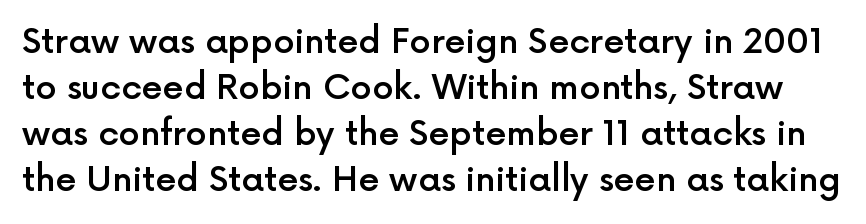
{"serif": "no", "italic": "no", "bold": "semi", "weight": "semibold", "width": "normal", "x_height": "medium", "monospaced": "no", "underline": "no", "line_spacing": "normal", "line_spacing_ratio": 1.35, "letter_spacing": "normal", "letter_spacing_em": 0.0, "glyph_px": 34}
